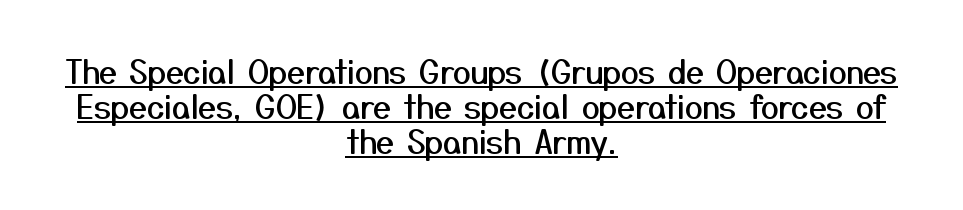
Q: Is the text italic (slanted)? A: No, it is upright.
Q: Is the typeface a serif or a sans-serif typeface? A: Sans-serif.
Q: Is the text underlined? A: Yes.
Q: How is the paragraph aligned? A: Centered.
Q: Is the spacing between letters normal or unusually wide? A: Normal.
Q: Is the spacing between lines tight, normal or loose? A: Tight.
Q: Width (condensed, normal, or wide)? A: Normal.
Q: Stroke contrast? A: Medium.
Q: x-height? A: Medium.
Q: Monospaced? A: No.
